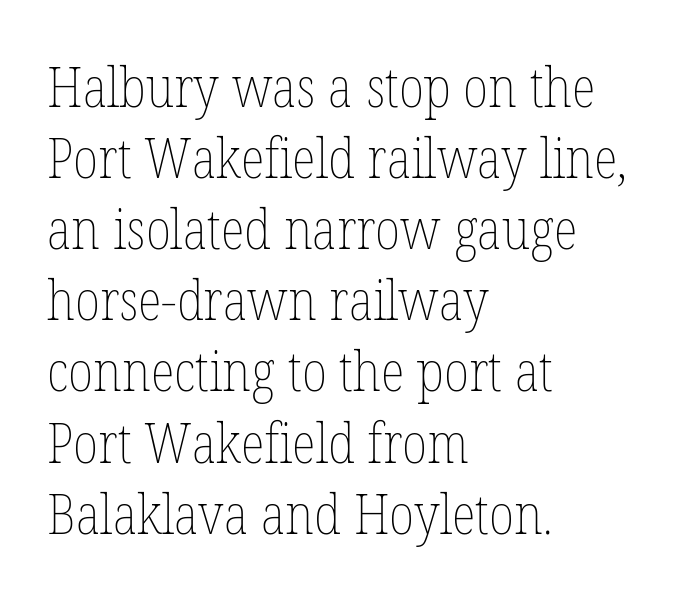
The image shows 56 px thin, condensed type, upright; set left-aligned, normal line spacing (1.27x), normal letter spacing, not underlined; low stroke contrast and a medium x-height.
